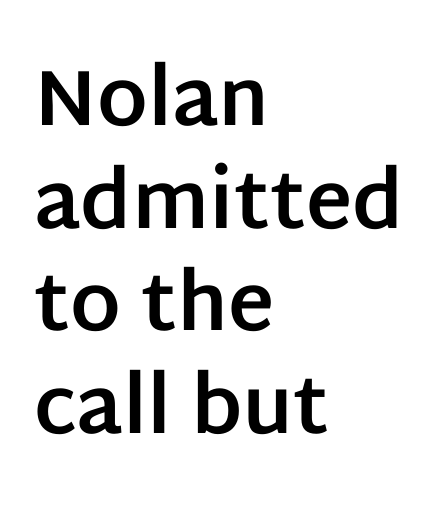
{"serif": "no", "italic": "no", "bold": "yes", "weight": "bold", "width": "normal", "stroke_contrast": "low", "x_height": "large", "monospaced": "no", "underline": "no", "align": "left", "line_spacing": "normal", "line_spacing_ratio": 1.3, "letter_spacing": "normal", "letter_spacing_em": 0.0, "glyph_px": 79}
